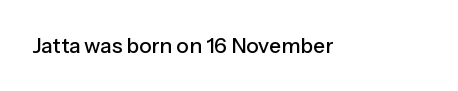
Every character sits straight up, as roman type does. The string is rendered with underlining switched off. Students, note that the glyphs here touch the page at normal intervals.
